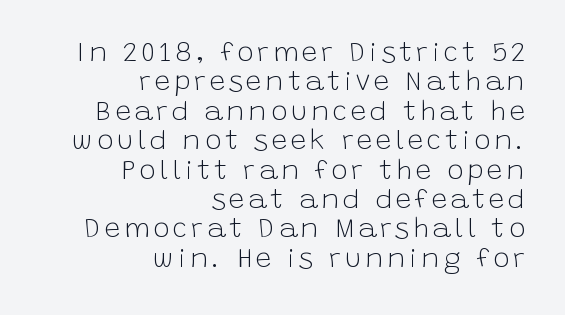
Q: Is the text bold? A: No.
Q: Is the text italic (slanted)? A: No, it is upright.
Q: Is the typeface a serif or a sans-serif typeface? A: Sans-serif.
Q: Is the text underlined? A: No.
Q: How is the paragraph aligned? A: Right-aligned.
Q: Is the spacing between lines tight, normal or loose? A: Tight.
Q: Width (condensed, normal, or wide)? A: Normal.
Q: Stroke contrast? A: Low.
Q: x-height? A: Large.
Q: Monospaced? A: No.
